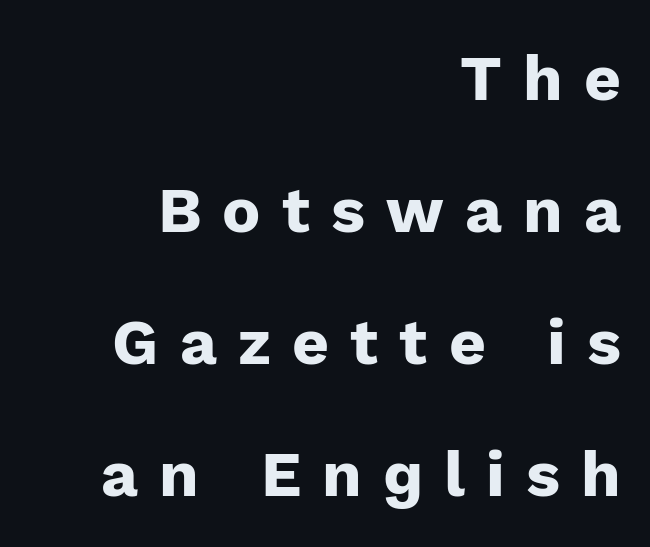
Typesetter's note: full bold, strokes at maximum text heaviness. You could not count columns in this text — the font is proportionally spaced. When letters stand straight like this, we call the style roman or upright. Between one letter and the next there's a generous, obvious gap. Underline: absent.
